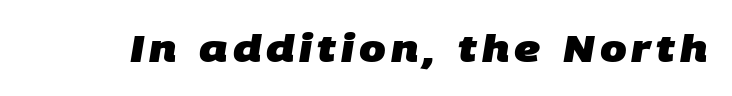
In terms of letterform style, serifs are entirely absent. The characters look thick and weighty, a clear bold. Is this a fixed-width face? No — the glyphs have proportional, varying widths. Anything drawn beneath the words? Only blank space.
